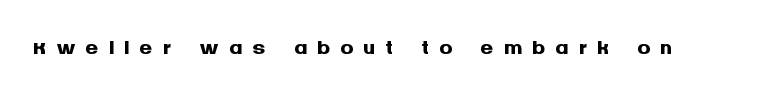
The image shows 33 px semibold sans-serif type, upright; set unusually wide letter spacing (+0.29 em), not underlined; medium stroke contrast and a large x-height.
